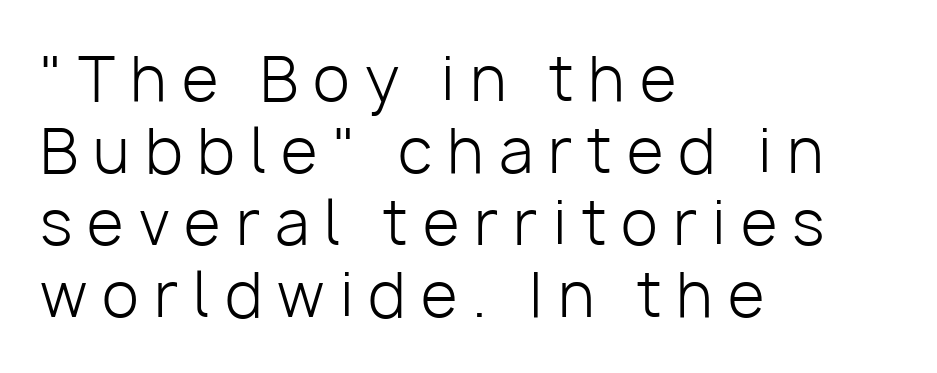
Q: Is the text bold? A: No.
Q: Is the text italic (slanted)? A: No, it is upright.
Q: Is the typeface a serif or a sans-serif typeface? A: Sans-serif.
Q: Is the text underlined? A: No.
Q: How is the paragraph aligned? A: Left-aligned.
Q: Is the spacing between letters normal or unusually wide? A: Unusually wide.
Q: Width (condensed, normal, or wide)? A: Normal.
Q: Stroke contrast? A: Low.
Q: x-height? A: Medium.
Q: Monospaced? A: No.
